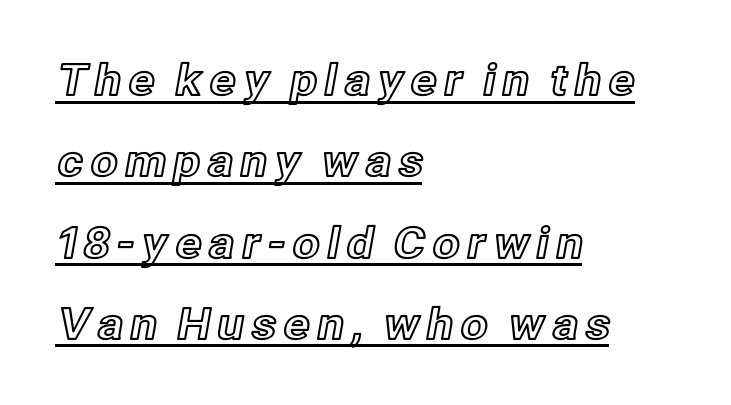
{"width": "normal", "x_height": "medium", "monospaced": "no", "underline": "yes", "align": "left", "line_spacing_ratio": 1.89, "glyph_px": 43}
